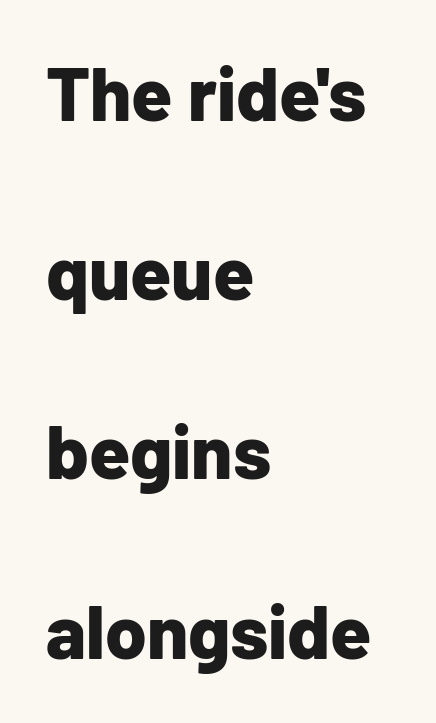
Q: Is the text bold? A: Yes.
Q: Is the text italic (slanted)? A: No, it is upright.
Q: Is the typeface a serif or a sans-serif typeface? A: Sans-serif.
Q: Is the text underlined? A: No.
Q: How is the paragraph aligned? A: Left-aligned.
Q: Is the spacing between letters normal or unusually wide? A: Normal.
Q: Is the spacing between lines tight, normal or loose? A: Loose.
Q: Width (condensed, normal, or wide)? A: Normal.
Q: Stroke contrast? A: Low.
Q: x-height? A: Medium.
Q: Monospaced? A: No.
